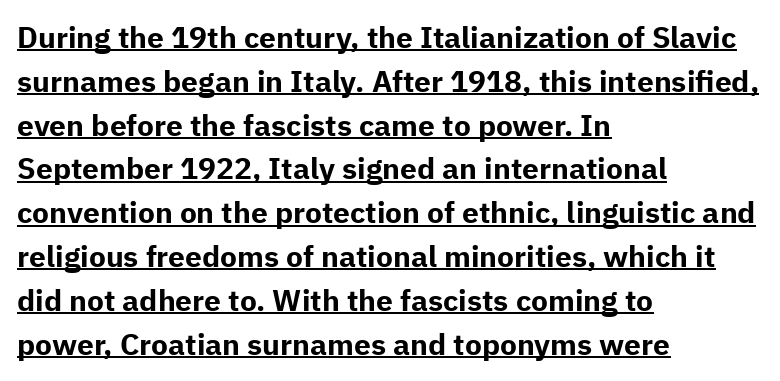
The image shows 30 px bold sans-serif type, upright; set left-aligned, normal line spacing (1.46x), normal letter spacing, underlined; low stroke contrast and a medium x-height.
